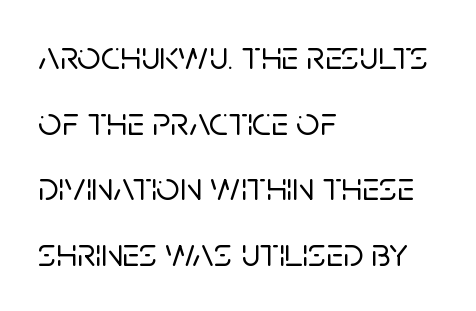
{"serif": "no", "italic": "no", "width": "normal", "stroke_contrast": "low", "x_height": "large", "monospaced": "no", "underline": "no", "align": "left", "line_spacing": "normal", "line_spacing_ratio": 1.6, "letter_spacing": "normal", "letter_spacing_em": 0.0, "glyph_px": 41}
